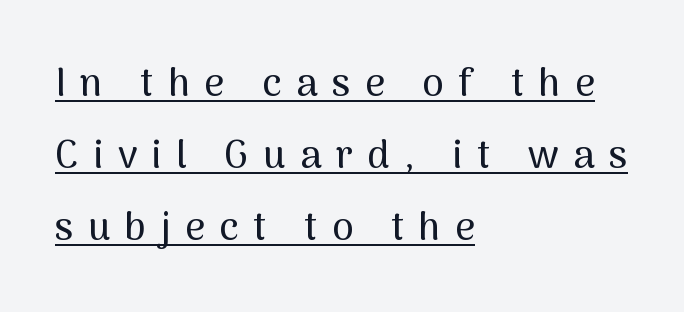
{"serif": "no", "italic": "no", "width": "normal", "stroke_contrast": "medium", "x_height": "medium", "monospaced": "no", "underline": "yes", "align": "left", "line_spacing_ratio": 1.85, "letter_spacing": "wide", "letter_spacing_em": 0.37, "glyph_px": 39}
